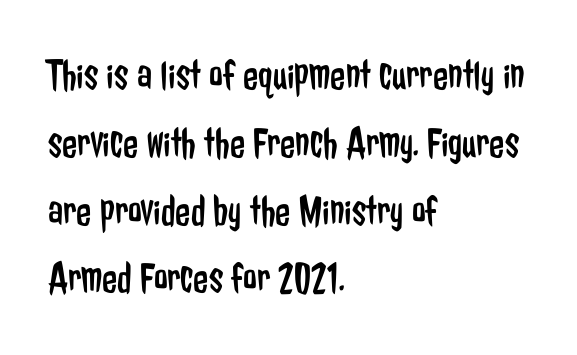
{"serif": "no", "italic": "no", "bold": "no", "weight": "regular", "width": "condensed", "stroke_contrast": "low", "x_height": "medium", "monospaced": "no", "underline": "no", "align": "left", "line_spacing": "normal", "line_spacing_ratio": 1.54, "letter_spacing": "normal", "letter_spacing_em": 0.0, "glyph_px": 44}
